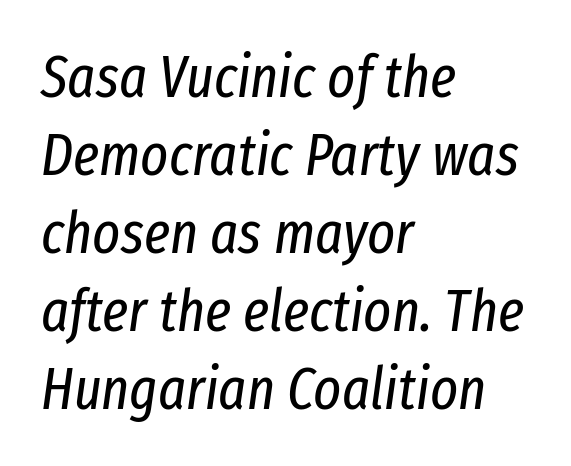
The image shows 59 px regular-weight, condensed type, italic (leaning right); set left-aligned, normal line spacing (1.32x), normal letter spacing, not underlined; low stroke contrast and a medium x-height.
